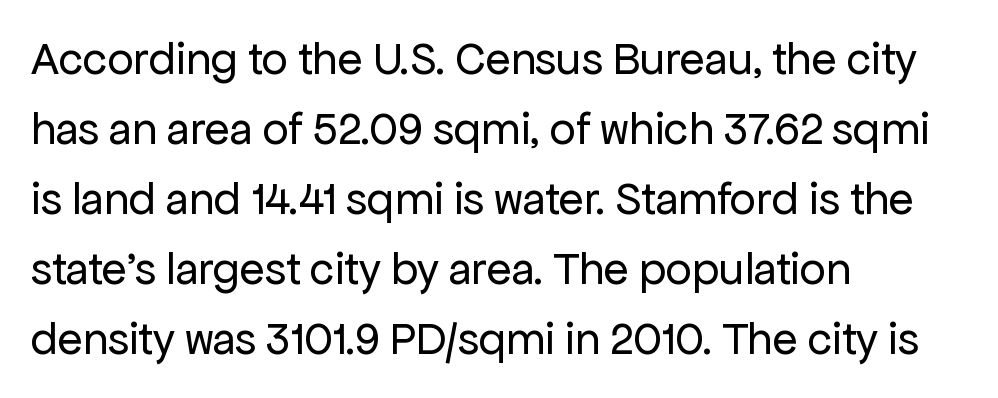
Q: Is the text bold? A: No.
Q: Is the text italic (slanted)? A: No, it is upright.
Q: Is the typeface a serif or a sans-serif typeface? A: Sans-serif.
Q: Is the text underlined? A: No.
Q: How is the paragraph aligned? A: Left-aligned.
Q: Is the spacing between letters normal or unusually wide? A: Normal.
Q: Is the spacing between lines tight, normal or loose? A: Normal.
Q: Width (condensed, normal, or wide)? A: Normal.
Q: Stroke contrast? A: Low.
Q: x-height? A: Medium.
Q: Monospaced? A: No.
